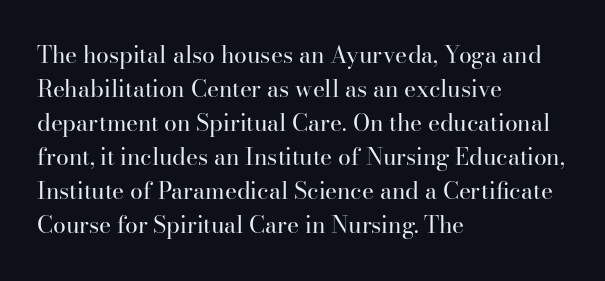
{"italic": "no", "bold": "no", "underline": "no", "align": "left", "line_spacing": "normal", "line_spacing_ratio": 1.48, "letter_spacing": "normal", "letter_spacing_em": 0.0, "glyph_px": 23}
